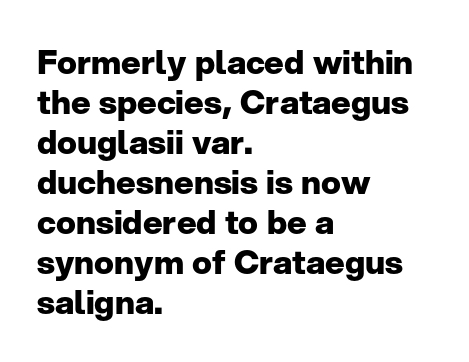
Q: Is the text bold? A: Yes.
Q: Is the text italic (slanted)? A: No, it is upright.
Q: Is the typeface a serif or a sans-serif typeface? A: Sans-serif.
Q: Is the text underlined? A: No.
Q: How is the paragraph aligned? A: Left-aligned.
Q: Is the spacing between letters normal or unusually wide? A: Normal.
Q: Width (condensed, normal, or wide)? A: Normal.
Q: Stroke contrast? A: Low.
Q: x-height? A: Medium.
Q: Monospaced? A: No.
